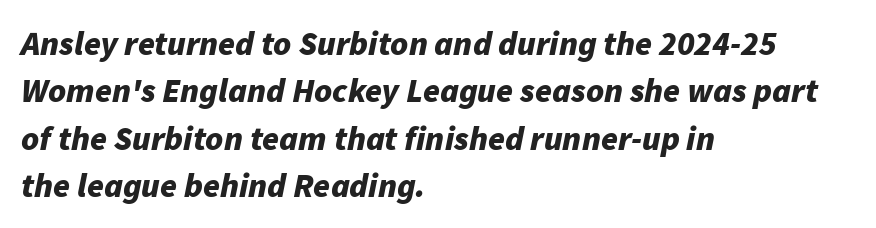
The rendering anchors every line to the left-hand side. The line texture is even and compact thanks to regular tracking. Thick stems and heavy bowls — unmistakably bold. The designer left line spacing at the default.
